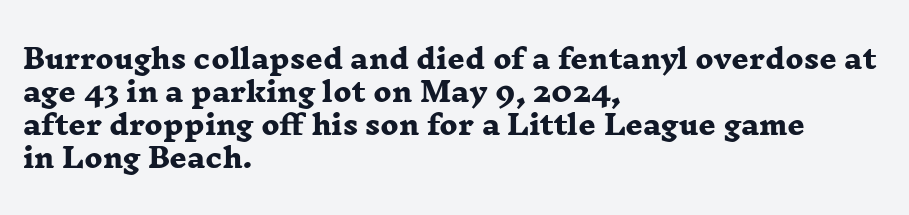
Q: Is the text bold? A: Yes.
Q: Is the text underlined? A: No.
Q: How is the paragraph aligned? A: Left-aligned.
Q: Is the spacing between letters normal or unusually wide? A: Normal.
